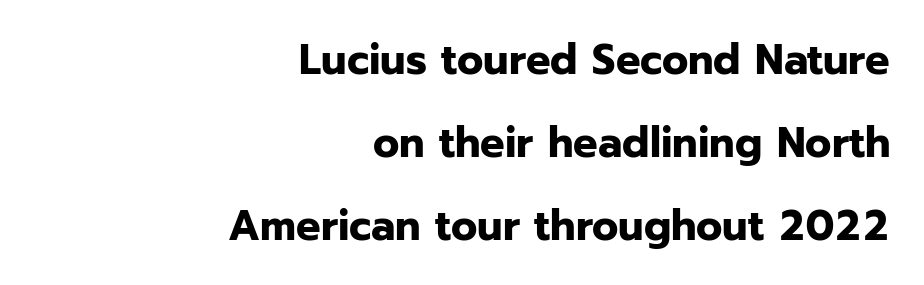
Spacing verdict: proportional, widths tailored to each character. The lines are spread far apart with generous leading. Serifs: no, the terminals of the letterforms are clean. Plenty of ink on the page — the face is bold. What stands out about the letter spacing? Nothing — it is the standard amount. Is there any slant? The stems are plumb.
